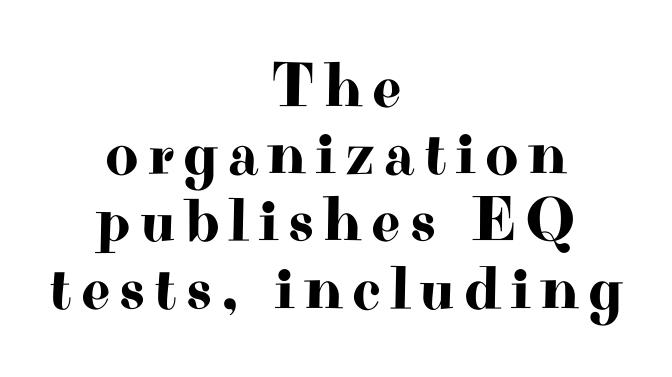
Q: Is the text italic (slanted)? A: No, it is upright.
Q: Is the typeface a serif or a sans-serif typeface? A: Serif.
Q: Is the text underlined? A: No.
Q: How is the paragraph aligned? A: Centered.
Q: Is the spacing between lines tight, normal or loose? A: Tight.
Q: Width (condensed, normal, or wide)? A: Wide.
Q: Stroke contrast? A: High.
Q: x-height? A: Small.
Q: Monospaced? A: No.
